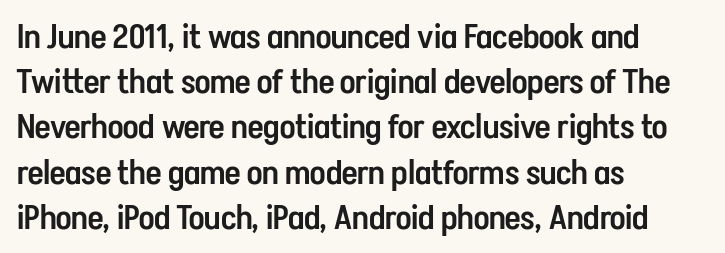
Q: Is the text bold? A: Semi-bold.
Q: Is the text italic (slanted)? A: No, it is upright.
Q: Is the typeface a serif or a sans-serif typeface? A: Sans-serif.
Q: Is the text underlined? A: No.
Q: How is the paragraph aligned? A: Left-aligned.
Q: Is the spacing between letters normal or unusually wide? A: Normal.
Q: Is the spacing between lines tight, normal or loose? A: Normal.
Q: Width (condensed, normal, or wide)? A: Condensed.
Q: Stroke contrast? A: Low.
Q: x-height? A: Medium.
Q: Monospaced? A: No.
